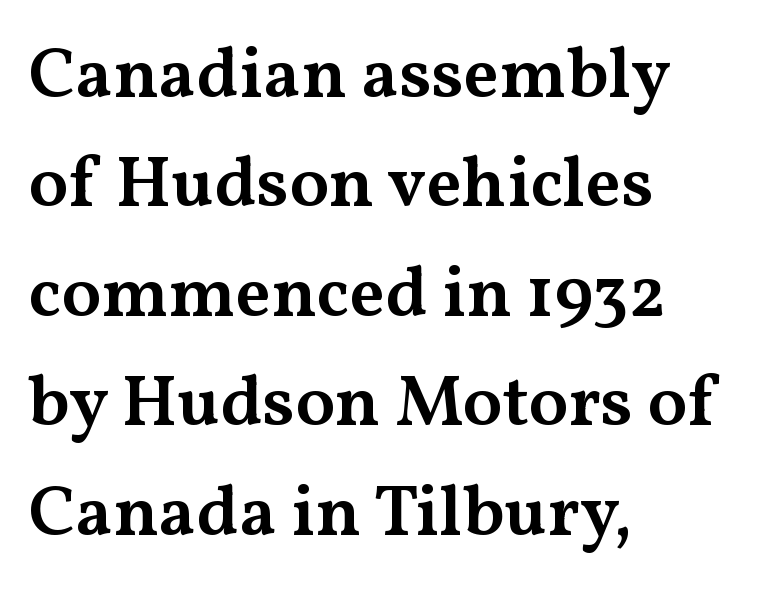
{"serif": "yes", "italic": "no", "bold": "semi", "weight": "semibold", "width": "wide", "stroke_contrast": "medium", "x_height": "medium", "monospaced": "no", "underline": "no", "align": "left", "line_spacing": "normal", "line_spacing_ratio": 1.52, "letter_spacing": "normal", "letter_spacing_em": 0.0, "glyph_px": 72}
